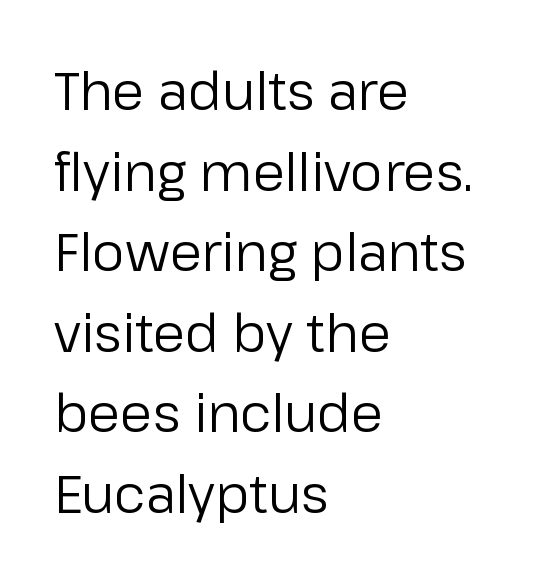
The image shows 52 px regular-weight sans-serif type, upright; set left-aligned, normal line spacing (1.55x), normal letter spacing, not underlined; low stroke contrast and a medium x-height.
